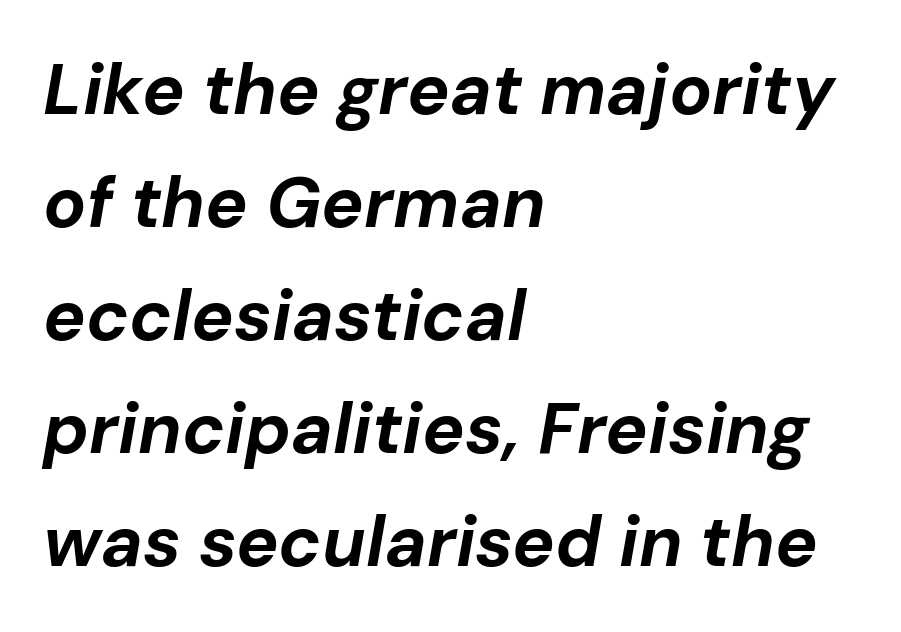
The image shows 71 px bold type, italic (leaning right); set left-aligned, normal line spacing (1.59x), normal letter spacing, not underlined; low stroke contrast and a medium x-height.
